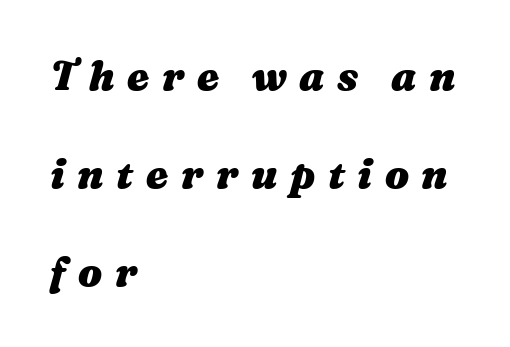
Q: Is the text bold? A: Yes.
Q: Is the text italic (slanted)? A: Yes, it leans right by about 16 degrees.
Q: Is the text underlined? A: No.
Q: How is the paragraph aligned? A: Left-aligned.
Q: Is the spacing between letters normal or unusually wide? A: Unusually wide.
Q: Is the spacing between lines tight, normal or loose? A: Loose.
Q: Width (condensed, normal, or wide)? A: Wide.
Q: Stroke contrast? A: Medium.
Q: x-height? A: Medium.
Q: Monospaced? A: No.
